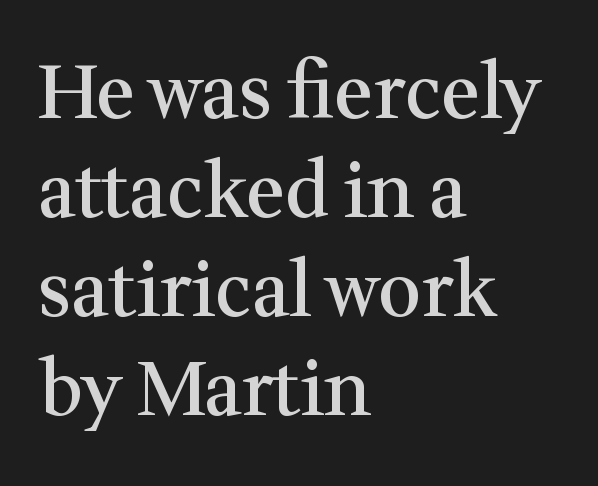
{"serif": "yes", "italic": "no", "bold": "semi", "weight": "semibold", "width": "normal", "stroke_contrast": "medium", "x_height": "medium", "monospaced": "no", "underline": "no", "align": "left", "line_spacing": "normal", "line_spacing_ratio": 1.32, "letter_spacing": "normal", "letter_spacing_em": 0.0, "glyph_px": 75}
